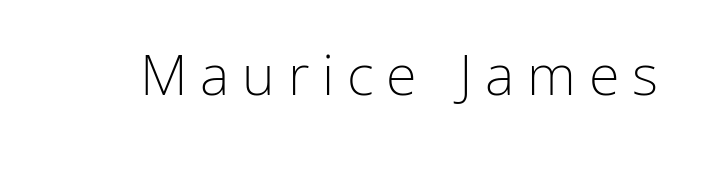
The image shows 56 px light sans-serif type, upright; set unusually wide letter spacing (+0.23 em), not underlined; low stroke contrast and a medium x-height.
